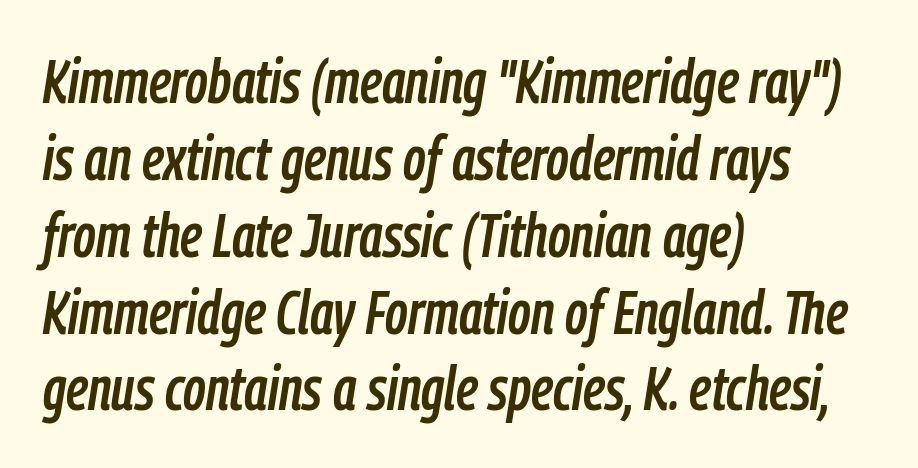
The image shows 61 px condensed type, italic (leaning right); set left-aligned, normal line spacing (1.26x), normal letter spacing, not underlined; low stroke contrast and a medium x-height.
